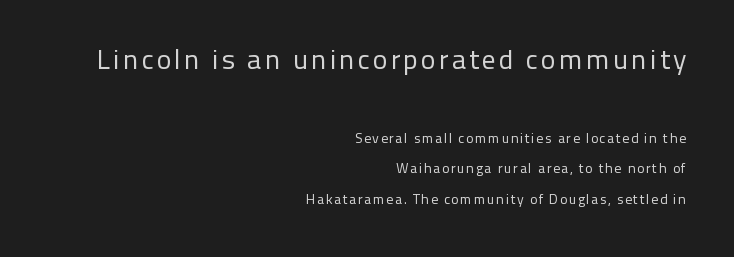
The image shows 28 px regular-weight sans-serif type, upright; set right-aligned, loose line spacing (2.19x), not underlined; the first (top) block is 2.0x larger; low stroke contrast and a medium x-height.
